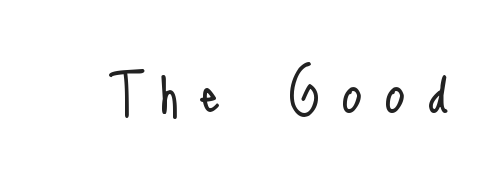
The image shows 65 px light, condensed sans-serif type, upright; set unusually wide letter spacing (+0.34 em), not underlined; low stroke contrast and a small x-height.
